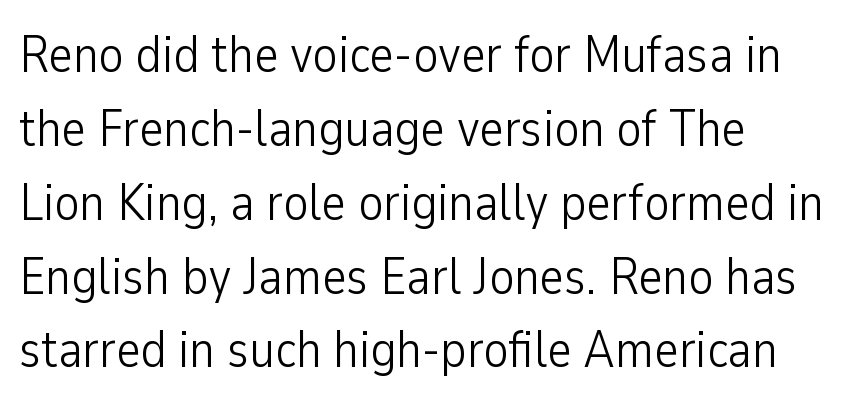
Here the designer chose a conventional face with non-uniform glyph widths. Grotesque or geometric, the face here clearly has no serifs. Typeset ragged right — the left edge is the straight one. The baseline area is clear. A typesetter would call this leading conventional body-copy spacing.
